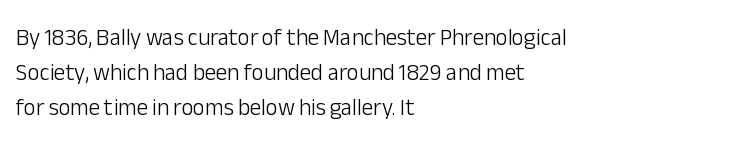
{"italic": "no", "bold": "no", "underline": "no", "align": "left", "line_spacing": "normal", "line_spacing_ratio": 1.52, "letter_spacing": "normal", "letter_spacing_em": 0.0, "glyph_px": 23}
